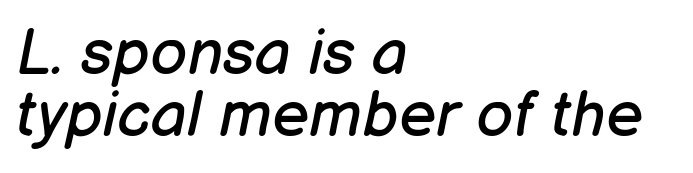
Posture: slanted. The letterforms sit at book weight or below. Line beginnings align vertically; line endings do not. Nothing unusual about the tracking: characters are spaced as the font intends. Letters rest on an invisible, unmarked baseline.
